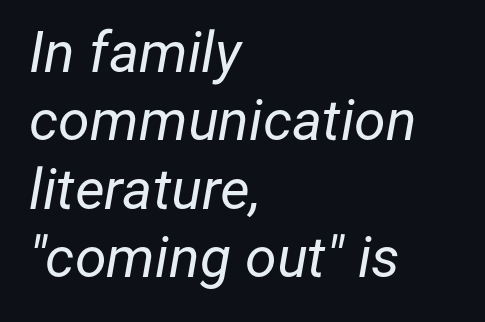
The image shows 57 px regular-weight type, italic (leaning right); set left-aligned, line spacing 1.2x, normal letter spacing, not underlined; low stroke contrast and a medium x-height.
